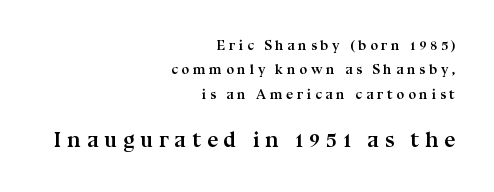
Q: Is the text bold? A: Yes.
Q: Is the text italic (slanted)? A: No, it is upright.
Q: Is the text underlined? A: No.
Q: How is the paragraph aligned? A: Right-aligned.
Q: Is the spacing between letters normal or unusually wide? A: Unusually wide.
Q: Which block of text is set in a larger size, the first (top) or the second (bottom)? A: The second (bottom) one.
